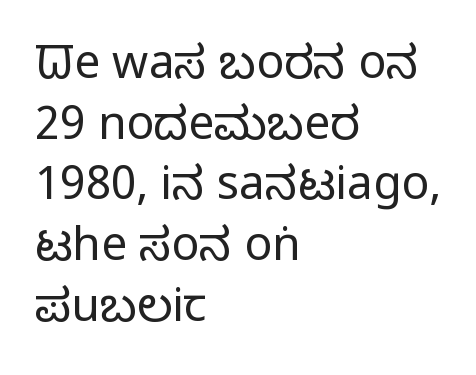
Q: Is the text bold? A: No.
Q: Is the text italic (slanted)? A: No, it is upright.
Q: Is the typeface a serif or a sans-serif typeface? A: Sans-serif.
Q: Is the text underlined? A: No.
Q: How is the paragraph aligned? A: Left-aligned.
Q: Is the spacing between letters normal or unusually wide? A: Normal.
Q: Is the spacing between lines tight, normal or loose? A: Normal.
Q: Width (condensed, normal, or wide)? A: Condensed.
Q: Stroke contrast? A: Low.
Q: x-height? A: Large.
Q: Monospaced? A: No.
